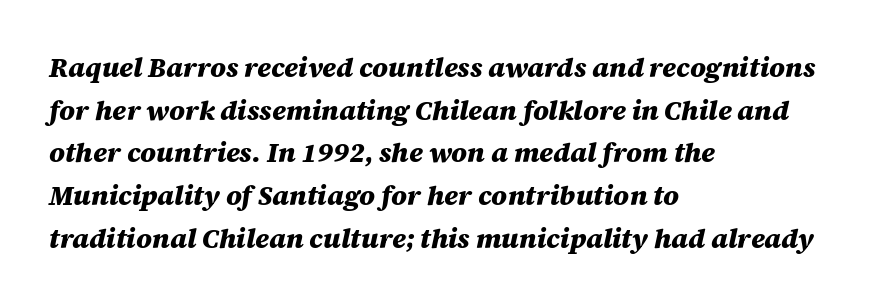
Q: Is the text bold? A: Yes.
Q: Is the text italic (slanted)? A: Yes, it leans right by about 12 degrees.
Q: Is the text underlined? A: No.
Q: How is the paragraph aligned? A: Left-aligned.
Q: Is the spacing between letters normal or unusually wide? A: Normal.
Q: Is the spacing between lines tight, normal or loose? A: Normal.
